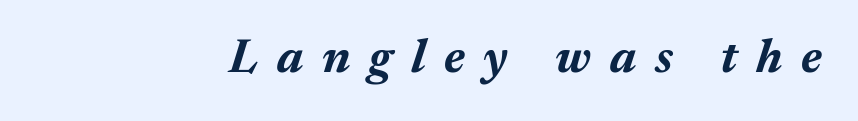
{"italic": "yes", "lean": "right", "slant_degrees": 17, "bold": "yes", "weight": "bold", "width": "normal", "stroke_contrast": "medium", "x_height": "medium", "monospaced": "no", "underline": "no", "letter_spacing": "wide", "letter_spacing_em": 0.39, "glyph_px": 48}
